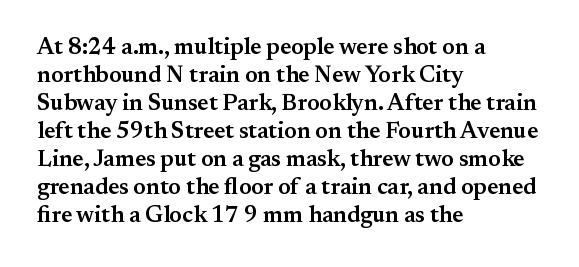
The image shows 23 px text type, upright; set left-aligned, line spacing 1.22x, normal letter spacing, not underlined.
